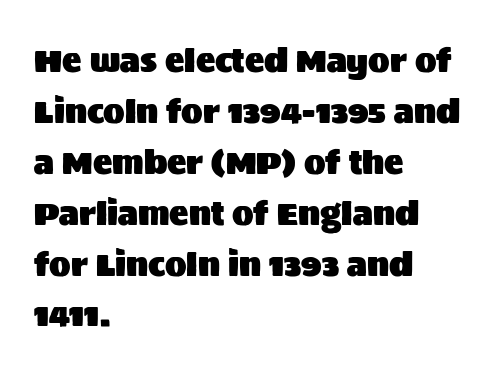
Q: Is the text italic (slanted)? A: No, it is upright.
Q: Is the typeface a serif or a sans-serif typeface? A: Sans-serif.
Q: Is the text underlined? A: No.
Q: How is the paragraph aligned? A: Left-aligned.
Q: Is the spacing between letters normal or unusually wide? A: Normal.
Q: Is the spacing between lines tight, normal or loose? A: Normal.
Q: Width (condensed, normal, or wide)? A: Normal.
Q: Stroke contrast? A: Medium.
Q: x-height? A: Large.
Q: Monospaced? A: No.
